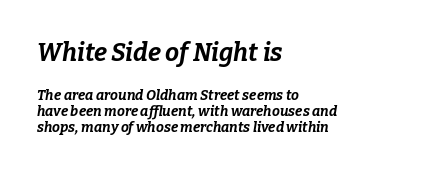
{"italic": "yes", "lean": "right", "slant_degrees": 9, "bold": "yes", "underline": "no", "align": "left", "line_spacing": "tight", "line_spacing_ratio": 1.15, "letter_spacing": "normal", "letter_spacing_em": 0.0, "larger_block": "first", "size_ratio": 1.79, "glyph_px": 25}
